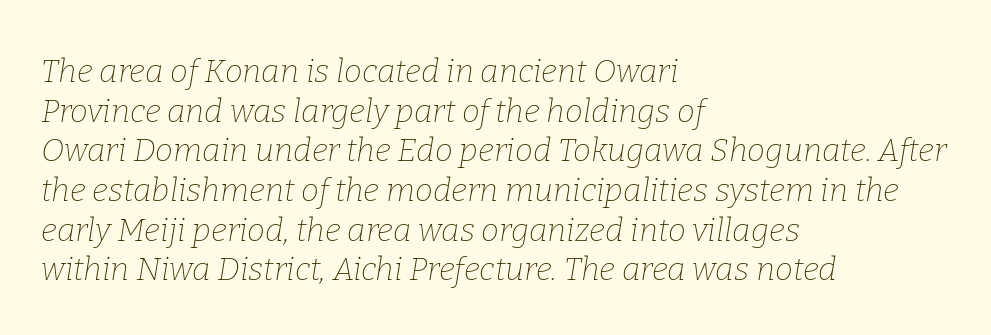
{"serif": "yes", "italic": "yes", "lean": "right", "slant_degrees": 9, "bold": "no", "weight": "thin", "width": "normal", "stroke_contrast": "low", "x_height": "medium", "monospaced": "no", "underline": "no", "align": "left", "line_spacing_ratio": 1.24, "letter_spacing": "normal", "letter_spacing_em": 0.0, "glyph_px": 32}
